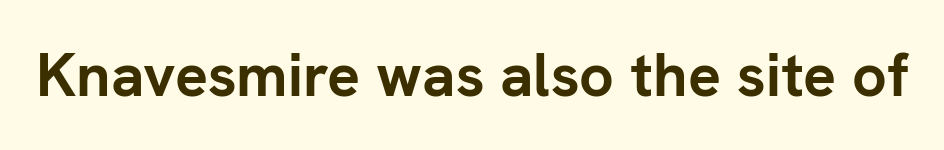
Q: Is the text bold? A: Yes.
Q: Is the text italic (slanted)? A: No, it is upright.
Q: Is the typeface a serif or a sans-serif typeface? A: Sans-serif.
Q: Is the text underlined? A: No.
Q: Is the spacing between letters normal or unusually wide? A: Normal.
Q: Width (condensed, normal, or wide)? A: Normal.
Q: Stroke contrast? A: Low.
Q: x-height? A: Medium.
Q: Monospaced? A: No.
